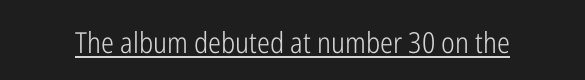
Q: Is the text bold? A: No.
Q: Is the text italic (slanted)? A: No, it is upright.
Q: Is the typeface a serif or a sans-serif typeface? A: Sans-serif.
Q: Is the text underlined? A: Yes.
Q: Is the spacing between letters normal or unusually wide? A: Normal.
Q: Width (condensed, normal, or wide)? A: Condensed.
Q: Stroke contrast? A: Low.
Q: x-height? A: Medium.
Q: Monospaced? A: No.
